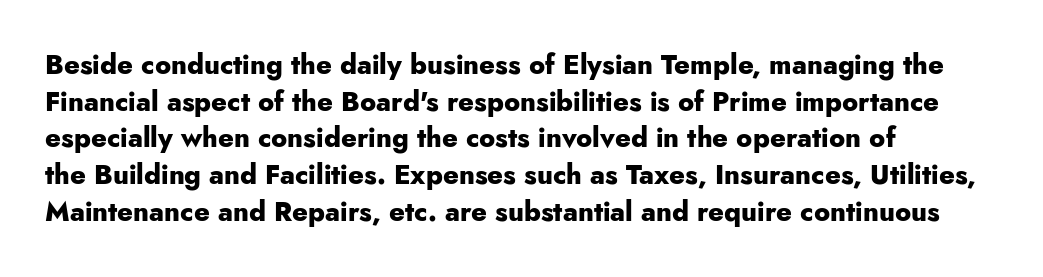
Casual observation: everything's shoved over to the left. Look at the tracking — it's just the regular setting, nothing added. The rendering uses a moderate line-height, typical for paragraphs. Decoration check: the copy has no underline. The face used here has the dense, thick strokes of a bold. The typography opts for an upright posture over an oblique one.
